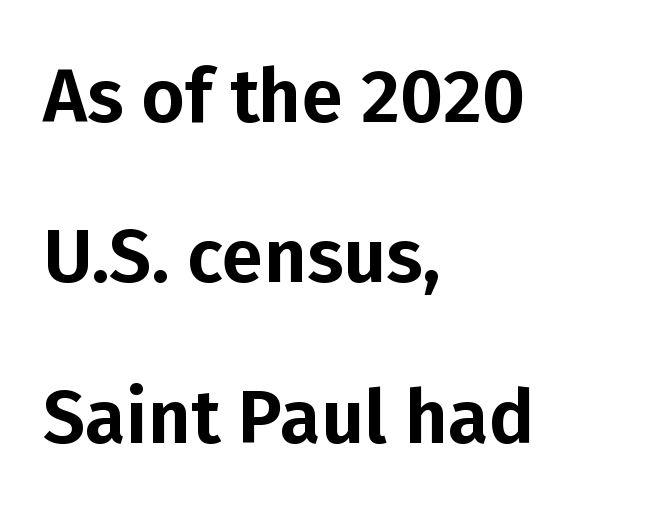
The type family on display is of the sans-serif kind. Notice how the passage keeps a crisp vertical edge on the left only. Unlike italic type, these characters show no tilt at all. If you measured baseline to baseline, you'd find a long distance.
